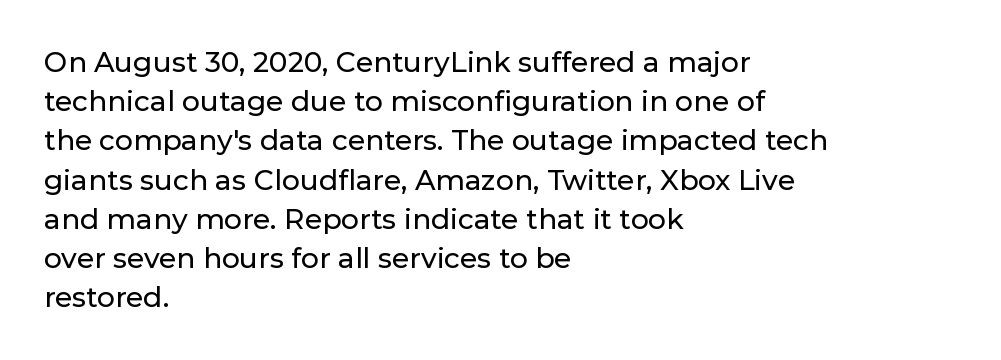
The image shows 28 px sans-serif type, upright; set left-aligned, normal line spacing (1.4x), normal letter spacing, not underlined; low stroke contrast and a medium x-height.
